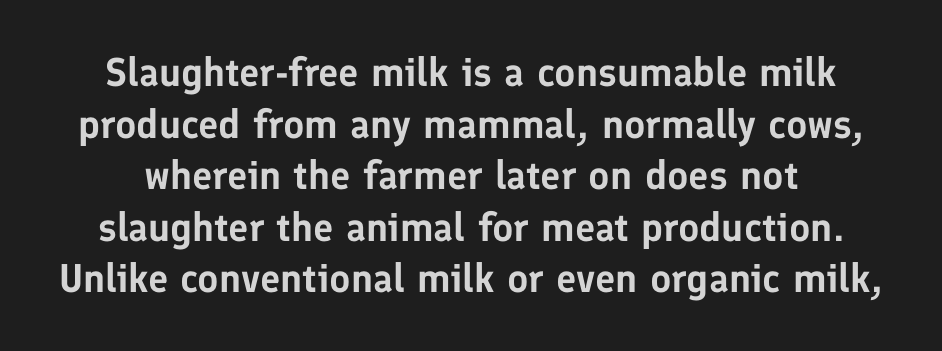
Honestly, the letter spacing is just normal — you wouldn't notice it. The font's upright variant was chosen for this text. Font category for this specimen: sans-serif. Nobody drew a line under any word here.
